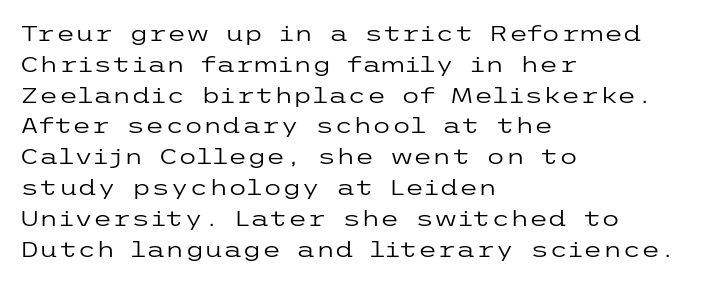
The image shows 22 px text type, upright; set left-aligned, normal line spacing (1.4x), normal letter spacing, not underlined.
